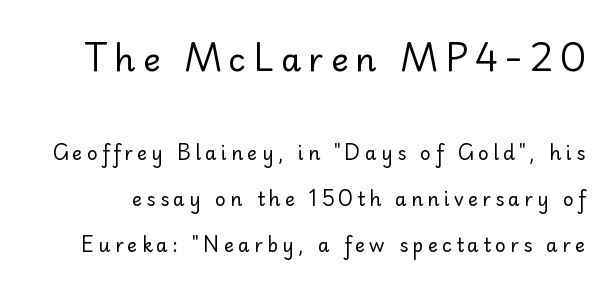
These lines are rendered in a variable-pitch font. Weight: regular or lighter. The rendering shrinks the type as you move from the upper chunk to the lower. Display-style spreading of the glyphs; the letterfit is very open. Is there much room between lines? Yes — plenty of vertical air separates them. The gap between lines stays unmarked.
